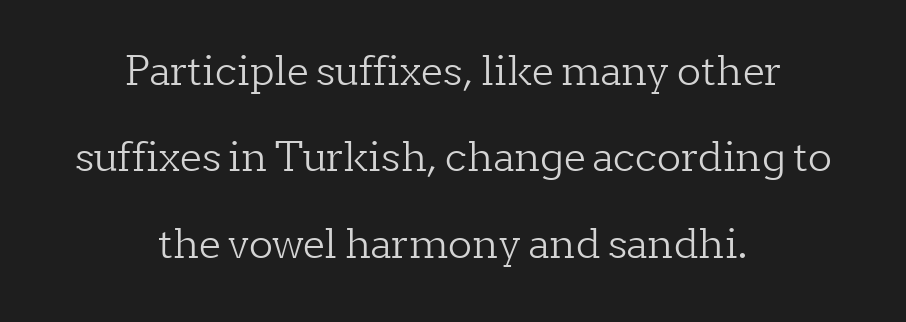
The image shows 40 px light serif type, upright; set centered, loose line spacing (2.16x), normal letter spacing, not underlined; low stroke contrast and a medium x-height.
